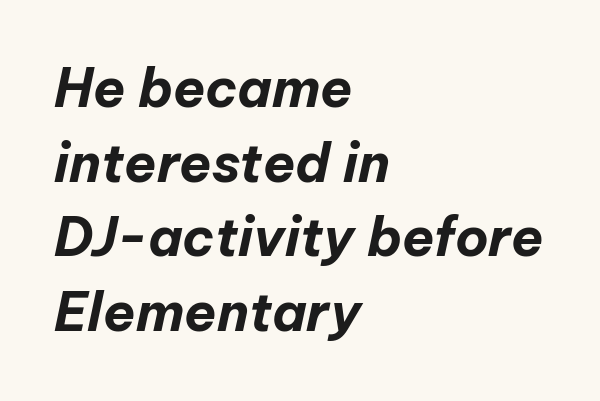
Line spacing here is normal. This sample has the flowing, uneven cadence of proportional lettering. Visually the block forms a straight wall on the left and a jagged coastline on the right. Letter spacing: default.
